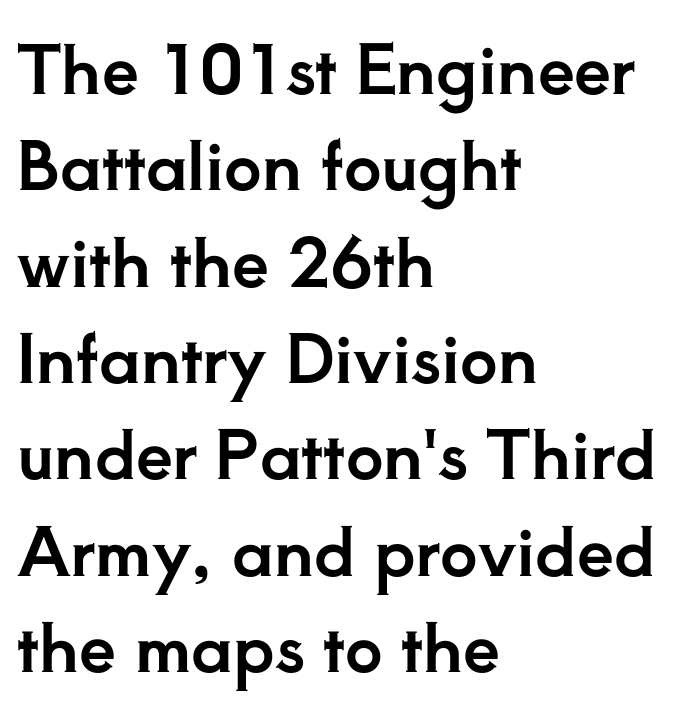
The setting favours the left margin, as ordinary paragraphs usually do. Type without underlining. The passage shown has conventional tracking throughout. The passage shown is typed in a proportional face where columns would drift. A normal amount of white space separates one row of letters from the next.
